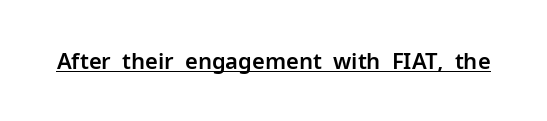
Compared with typical body copy, the letter spacing here is the same. Honestly, the underline is the first thing you notice here. No italicization has been applied; the sample stays upright.
